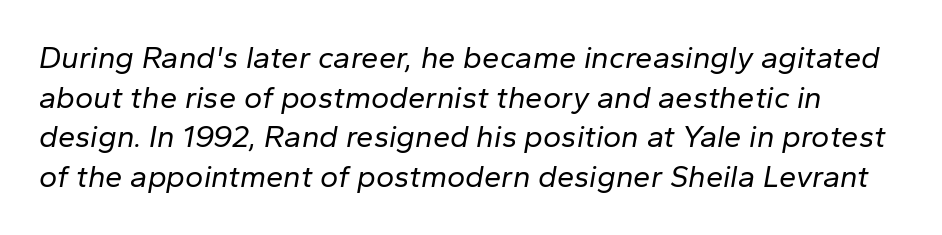
Descender tails drop into unmarked territory. You could not count columns in this text — the font is proportionally spaced. The letterforms sit at book weight or below. Compared with typical body copy, the letter spacing here is the same. How would I describe the line gaps? Plain and ordinary.
